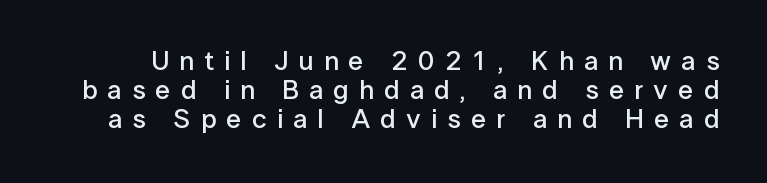
The image shows 27 px text type, upright; set tight line spacing (1.08x), unusually wide letter spacing (+0.38 em), not underlined.
